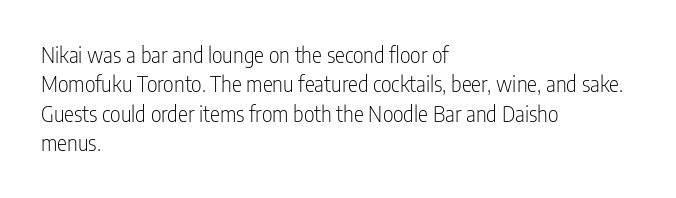
The image shows 21 px text type, upright; set left-aligned, normal line spacing (1.4x), normal letter spacing, not underlined.
